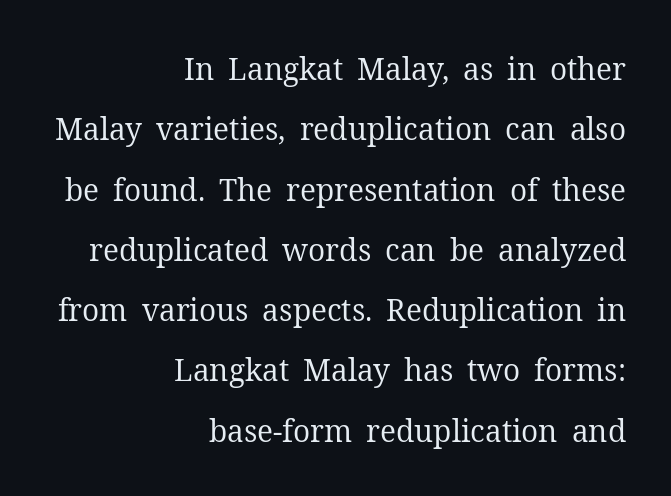
The image shows 30 px regular-weight serif type, upright; set right-aligned, loose line spacing (2.01x), normal letter spacing, not underlined; medium stroke contrast and a medium x-height.
